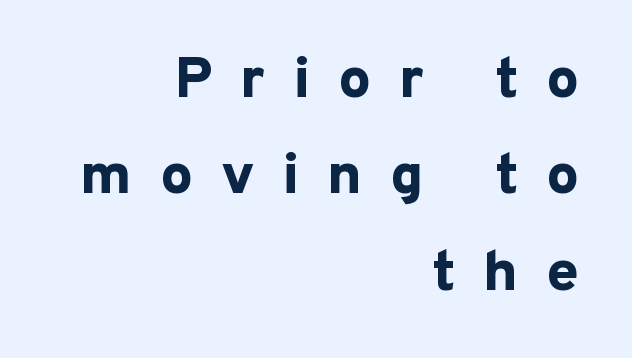
The image shows 58 px bold sans-serif type, upright; set right-aligned, normal line spacing (1.66x), unusually wide letter spacing (+0.48 em), not underlined; low stroke contrast and a medium x-height.
